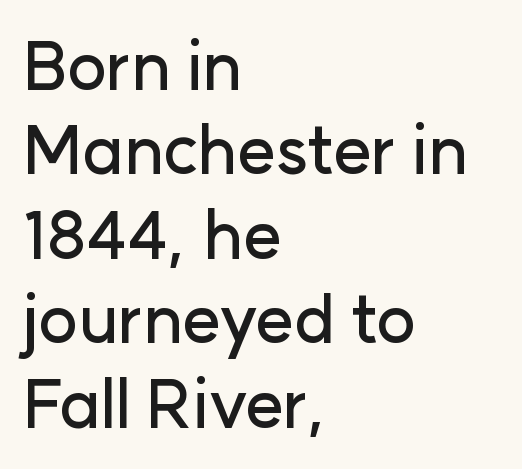
The axis of the letterforms is exactly vertical. The paragraph has a hard left edge and a soft right edge. Character widths vary here, with narrow letters taking less room than wide ones. The type is set solid horizontally, with unmodified tracking. The face used here is a sans, in the tradition of grotesques and geometrics.
